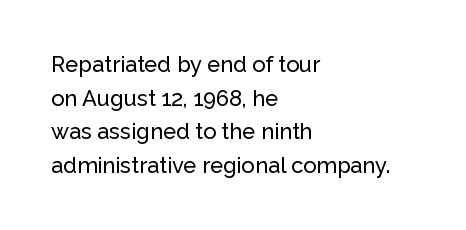
The image shows 22 px text type, upright; set left-aligned, normal line spacing (1.53x), normal letter spacing, not underlined.
